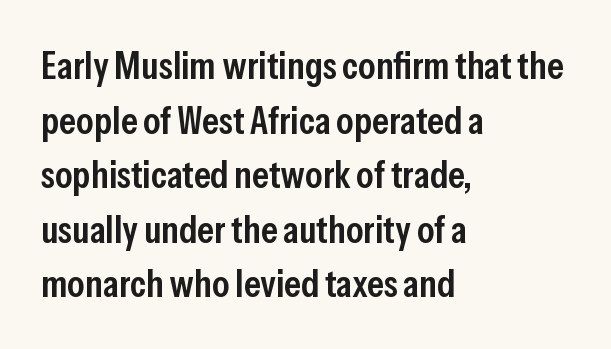
Q: Is the text bold? A: Semi-bold.
Q: Is the text italic (slanted)? A: No, it is upright.
Q: Is the typeface a serif or a sans-serif typeface? A: Sans-serif.
Q: Is the text underlined? A: No.
Q: How is the paragraph aligned? A: Left-aligned.
Q: Is the spacing between letters normal or unusually wide? A: Normal.
Q: Is the spacing between lines tight, normal or loose? A: Normal.
Q: Width (condensed, normal, or wide)? A: Condensed.
Q: Stroke contrast? A: Low.
Q: x-height? A: Medium.
Q: Monospaced? A: No.
